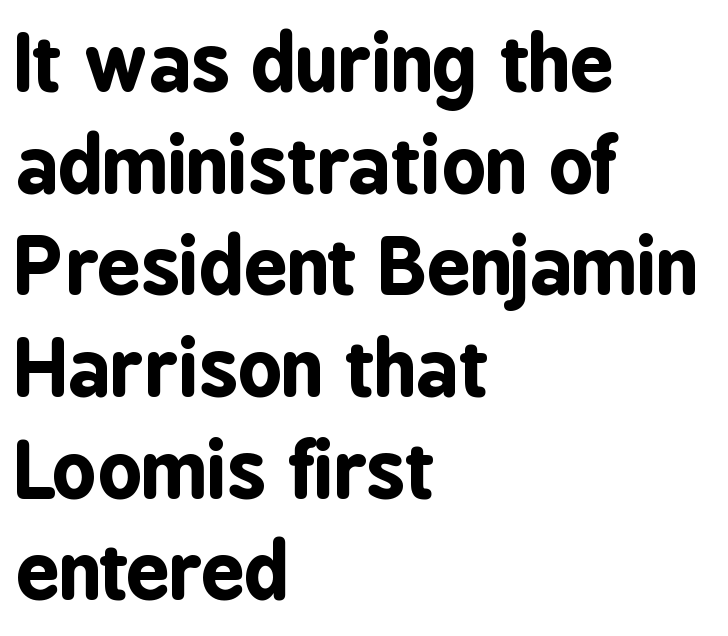
{"serif": "no", "italic": "no", "bold": "yes", "weight": "bold", "width": "condensed", "stroke_contrast": "low", "x_height": "medium", "monospaced": "no", "underline": "no", "align": "left", "line_spacing": "normal", "line_spacing_ratio": 1.32, "letter_spacing": "normal", "letter_spacing_em": 0.0, "glyph_px": 77}
